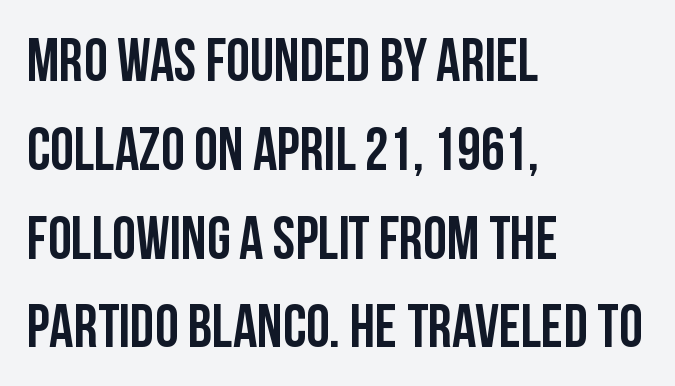
Honestly, there is no underline to notice here at all. On the weight axis this lands at bold, roughly 700. Tracking here is standard; glyphs follow each other at the usual distance. A classic flush-left, rag-right setting is used for this passage. The space between consecutive lines is moderate. Note the varied advance widths — an 'i' is clearly narrower than an 'm'.
